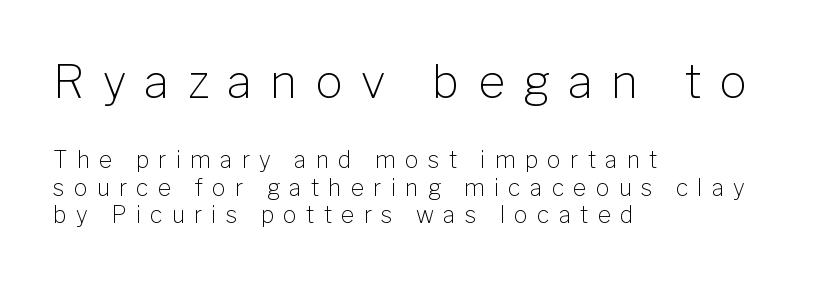
Q: Is the text bold? A: No.
Q: Is the text italic (slanted)? A: No, it is upright.
Q: Is the typeface a serif or a sans-serif typeface? A: Sans-serif.
Q: Is the text underlined? A: No.
Q: How is the paragraph aligned? A: Left-aligned.
Q: Is the spacing between letters normal or unusually wide? A: Unusually wide.
Q: Which block of text is set in a larger size, the first (top) or the second (bottom)? A: The first (top) one.
Q: Width (condensed, normal, or wide)? A: Normal.
Q: Stroke contrast? A: Low.
Q: x-height? A: Medium.
Q: Monospaced? A: No.
